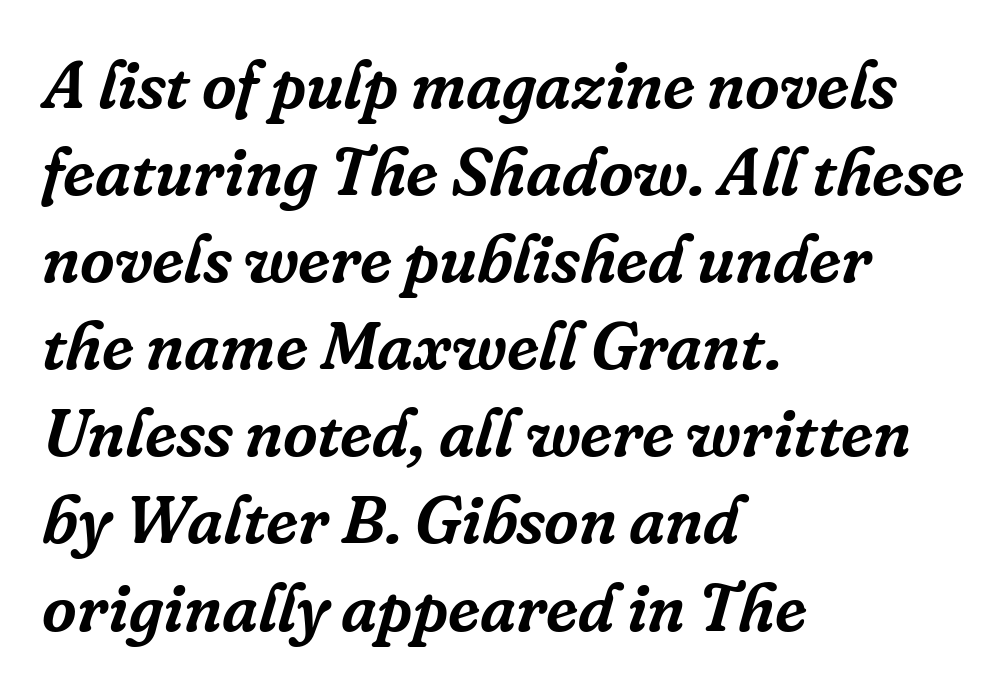
{"serif": "yes", "italic": "yes", "lean": "right", "slant_degrees": 16, "width": "normal", "stroke_contrast": "low", "x_height": "medium", "monospaced": "no", "underline": "no", "align": "left", "line_spacing": "normal", "line_spacing_ratio": 1.3, "letter_spacing": "normal", "letter_spacing_em": 0.0, "glyph_px": 67}
